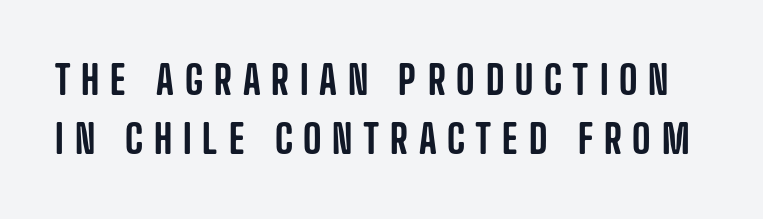
{"serif": "no", "italic": "no", "width": "condensed", "stroke_contrast": "low", "x_height": "large", "monospaced": "no", "underline": "no", "line_spacing": "normal", "line_spacing_ratio": 1.48, "letter_spacing": "wide", "letter_spacing_em": 0.27, "glyph_px": 40}
